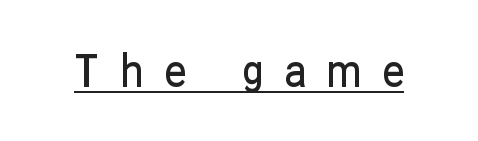
Q: Is the text italic (slanted)? A: No, it is upright.
Q: Is the typeface a serif or a sans-serif typeface? A: Sans-serif.
Q: Is the text underlined? A: Yes.
Q: Is the spacing between letters normal or unusually wide? A: Unusually wide.
Q: Width (condensed, normal, or wide)? A: Condensed.
Q: Stroke contrast? A: Low.
Q: x-height? A: Medium.
Q: Monospaced? A: No.
